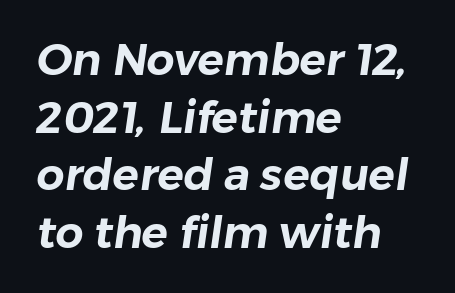
The typeface chosen for these lines omits serifs. One glance says typical: line gaps are just what's usual. Horizontally, the lines are justified to the leading edge only. Nobody drew a line under any word here. Short note: letters normally spaced.
